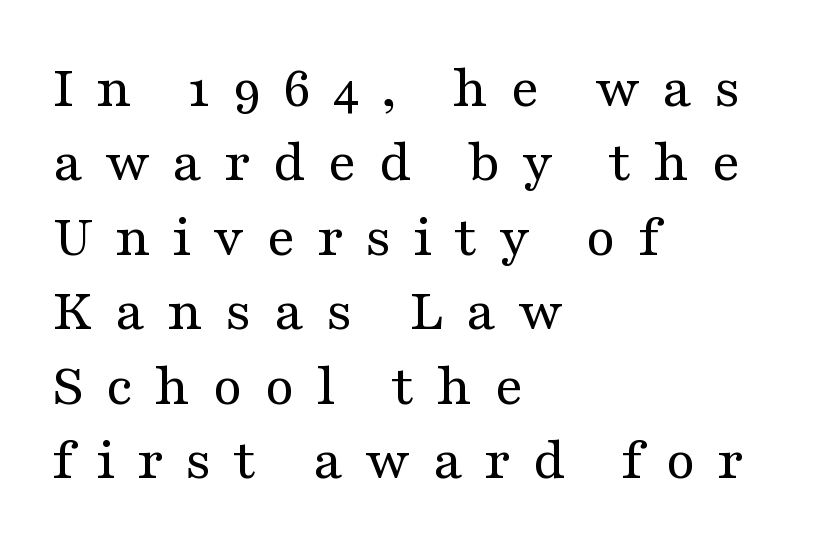
The lettering stays uniformly vertical, giving the passage a roman look. No heavy texture on the line: the type isn't bold. Descenders hang freely into open space. To sum up the face: it has serifs. What stands out about the letter spacing? Its width — letters are far apart. One-word summary of the alignment: left.
